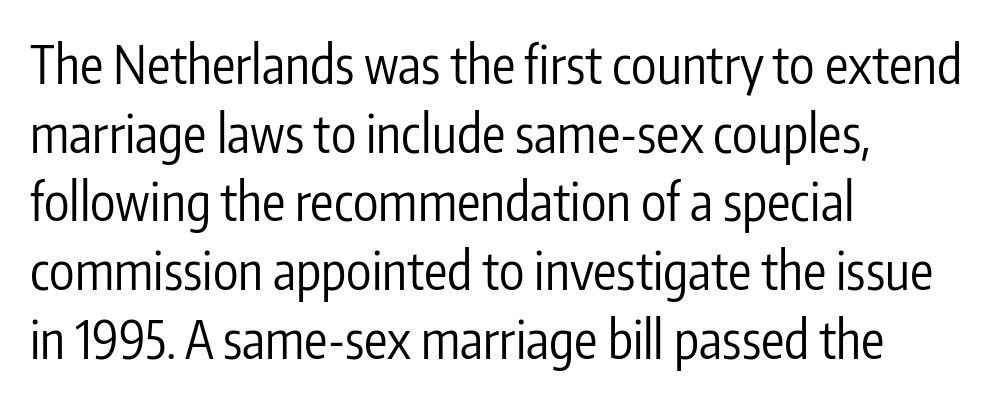
Glyph-to-glyph distance matches everyday printed text. Compared with a typical body face, this is equally light or lighter still. Characters remain perfectly vertical along every line. Note the varied advance widths — an 'i' is clearly narrower than an 'm'. The paragraph shown leans on its left margin. Type style note: lacks serifs.
